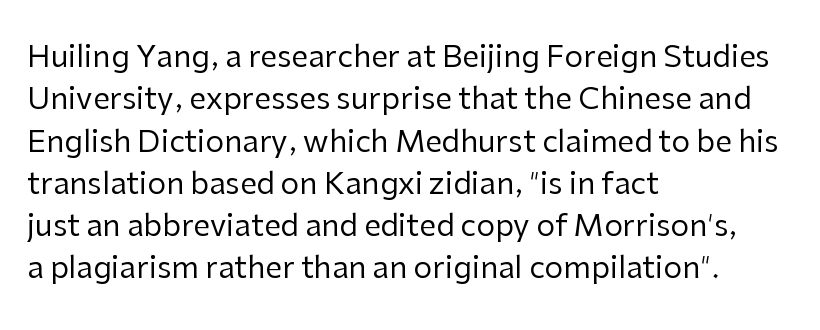
The image shows 30 px regular-weight sans-serif type, upright; set left-aligned, normal line spacing (1.41x), normal letter spacing, not underlined; low stroke contrast and a medium x-height.
